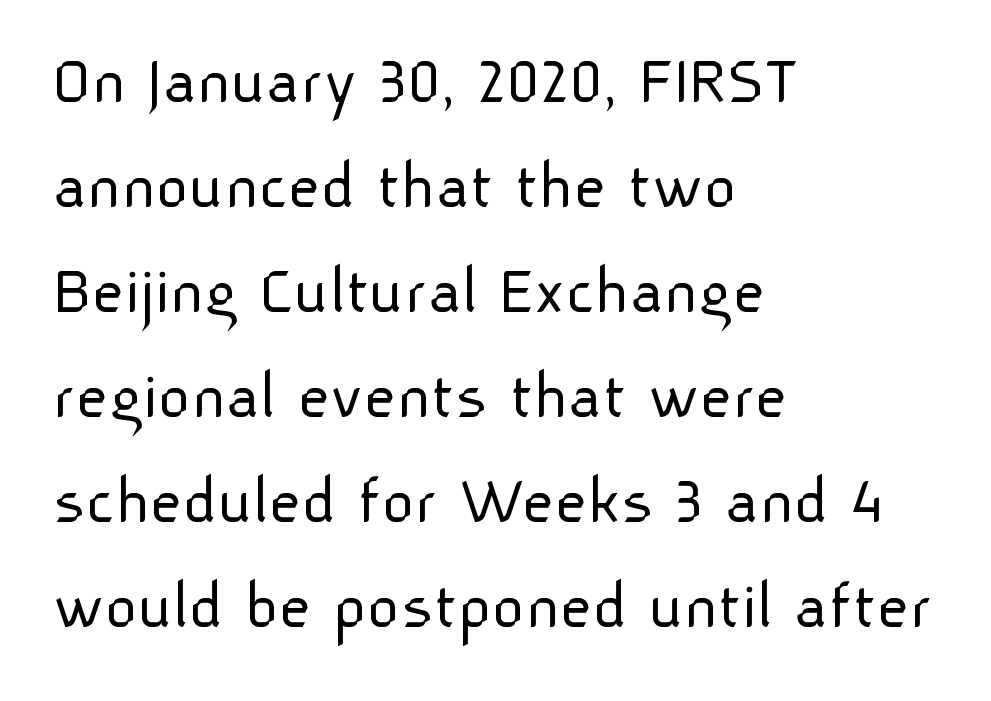
The image shows 71 px light sans-serif type, upright; set left-aligned, normal line spacing (1.48x), normal letter spacing, not underlined; low stroke contrast and a medium x-height.
